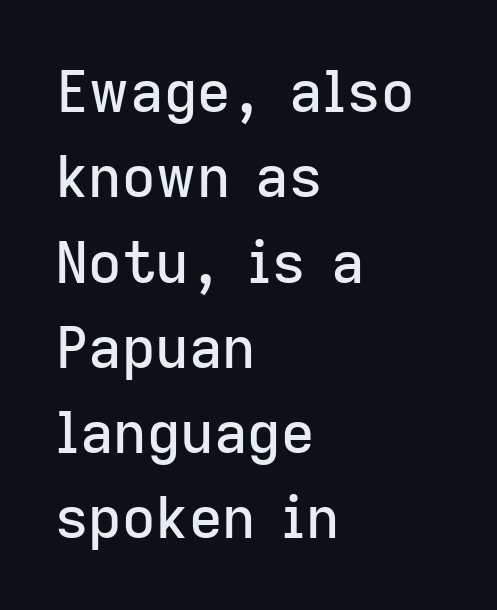
You can tell from the bare stems that sans-serif type was used. The paragraph has a hard left edge and a soft right edge. Note the varied advance widths — an 'i' is clearly narrower than an 'm'. The space directly below the letters is spotless. A typesetter would call this leading conventional body-copy spacing.
